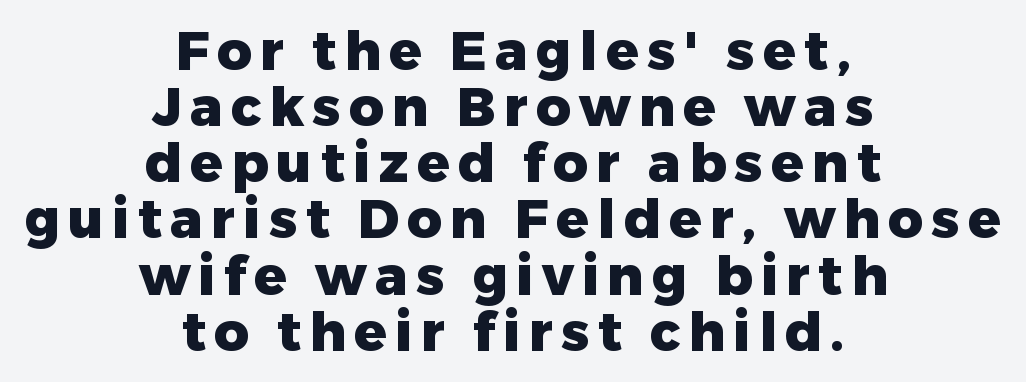
Q: Is the text bold? A: Yes.
Q: Is the text italic (slanted)? A: No, it is upright.
Q: Is the typeface a serif or a sans-serif typeface? A: Sans-serif.
Q: Is the text underlined? A: No.
Q: How is the paragraph aligned? A: Centered.
Q: Is the spacing between lines tight, normal or loose? A: Tight.
Q: Width (condensed, normal, or wide)? A: Normal.
Q: Stroke contrast? A: Low.
Q: x-height? A: Medium.
Q: Monospaced? A: No.
